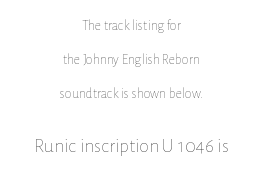
{"italic": "no", "bold": "no", "underline": "no", "align": "center", "line_spacing": "loose", "line_spacing_ratio": 2.43, "letter_spacing": "normal", "letter_spacing_em": 0.0, "larger_block": "second", "size_ratio": 1.43, "glyph_px": 20}
